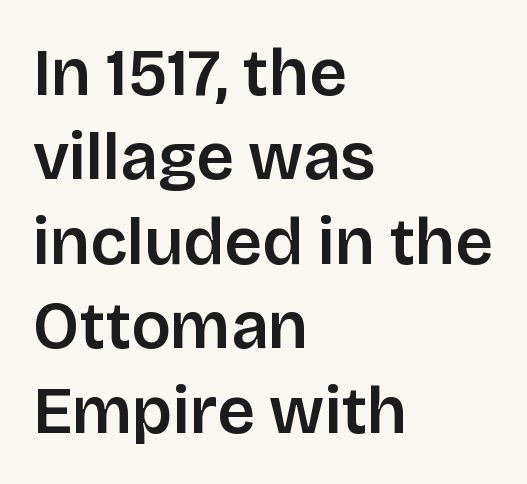
Q: Is the text bold? A: Semi-bold.
Q: Is the text italic (slanted)? A: No, it is upright.
Q: Is the typeface a serif or a sans-serif typeface? A: Sans-serif.
Q: Is the text underlined? A: No.
Q: How is the paragraph aligned? A: Left-aligned.
Q: Is the spacing between letters normal or unusually wide? A: Normal.
Q: Is the spacing between lines tight, normal or loose? A: Normal.
Q: Width (condensed, normal, or wide)? A: Normal.
Q: Stroke contrast? A: Low.
Q: x-height? A: Large.
Q: Monospaced? A: No.
